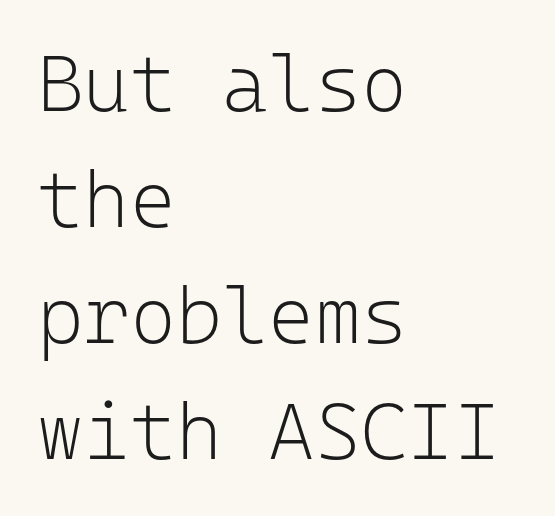
Observe the ordinary spacing: letters are neighbours, not strangers. The passage shown stacks its lines at a standard gap. Quick note: underline off. These lines were composed using upright roman letters. Letters have the restrained weight of plain body copy at most. Teacher's note: observe the even left margin — that is flush-left alignment.
